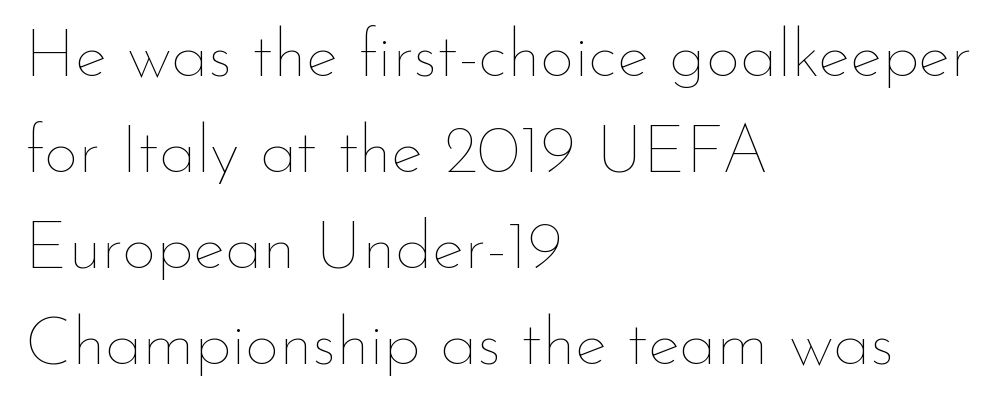
The image shows 68 px thin type, upright; set left-aligned, normal line spacing (1.41x), normal letter spacing, not underlined; low stroke contrast and a small x-height.
